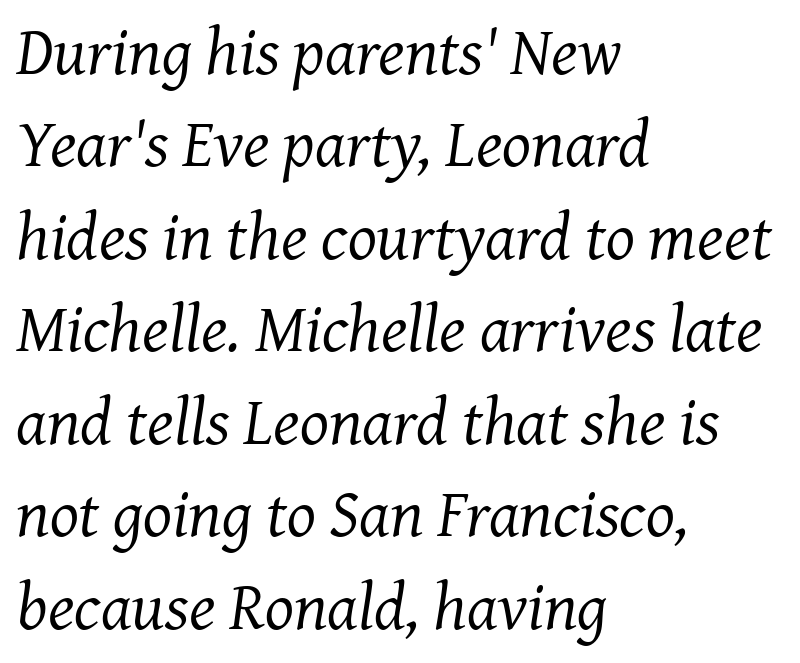
Q: Is the text bold? A: No.
Q: Is the text italic (slanted)? A: Yes, it leans right by about 7 degrees.
Q: Is the typeface a serif or a sans-serif typeface? A: Serif.
Q: Is the text underlined? A: No.
Q: How is the paragraph aligned? A: Left-aligned.
Q: Is the spacing between letters normal or unusually wide? A: Normal.
Q: Is the spacing between lines tight, normal or loose? A: Normal.
Q: Width (condensed, normal, or wide)? A: Normal.
Q: Stroke contrast? A: Medium.
Q: x-height? A: Medium.
Q: Monospaced? A: No.
